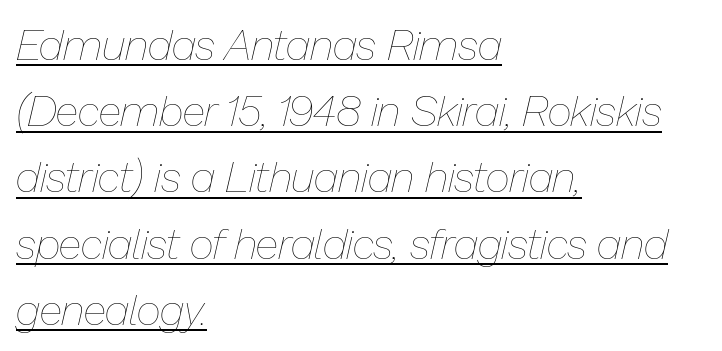
{"italic": "yes", "lean": "right", "slant_degrees": 13, "bold": "no", "weight": "thin", "width": "normal", "stroke_contrast": "low", "x_height": "medium", "monospaced": "no", "underline": "yes", "align": "left", "line_spacing": "normal", "line_spacing_ratio": 1.54, "letter_spacing": "normal", "letter_spacing_em": 0.0, "glyph_px": 43}
